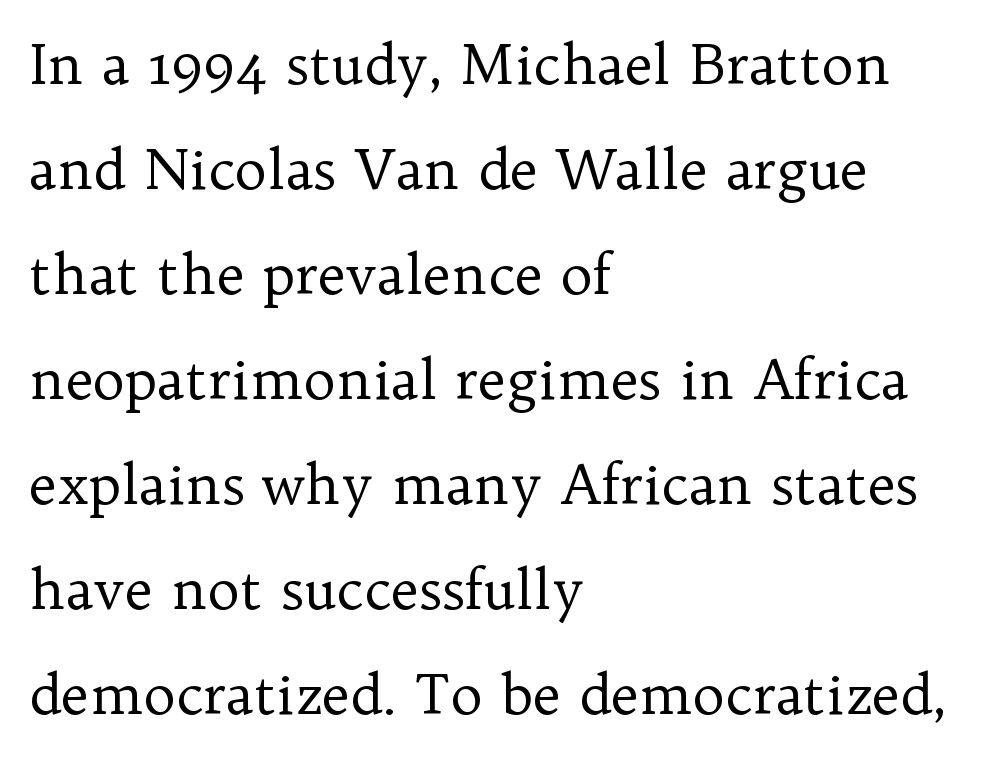
Q: Is the text bold? A: No.
Q: Is the text italic (slanted)? A: No, it is upright.
Q: Is the typeface a serif or a sans-serif typeface? A: Serif.
Q: Is the text underlined? A: No.
Q: How is the paragraph aligned? A: Left-aligned.
Q: Is the spacing between letters normal or unusually wide? A: Normal.
Q: Is the spacing between lines tight, normal or loose? A: Loose.
Q: Width (condensed, normal, or wide)? A: Normal.
Q: Stroke contrast? A: Low.
Q: x-height? A: Medium.
Q: Monospaced? A: No.
